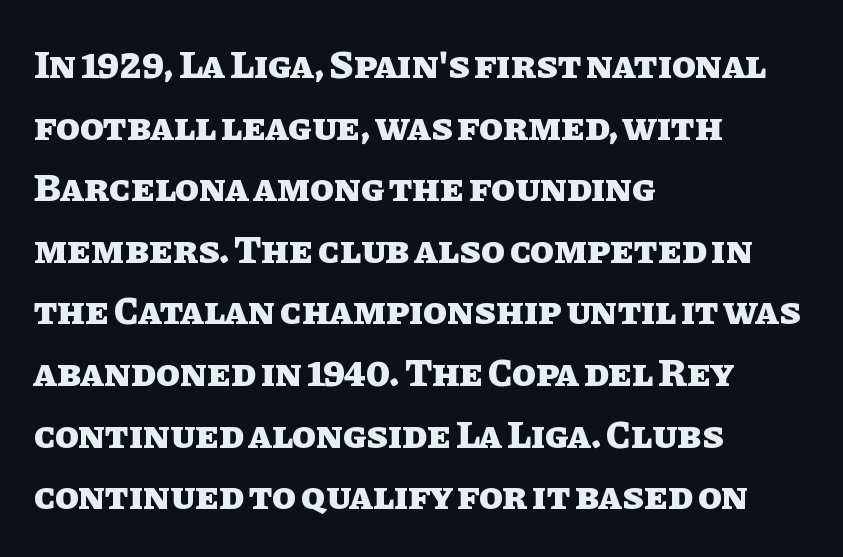
The image shows 39 px heavy type, upright; set left-aligned, normal line spacing (1.58x), normal letter spacing, not underlined; low stroke contrast and a large x-height.
